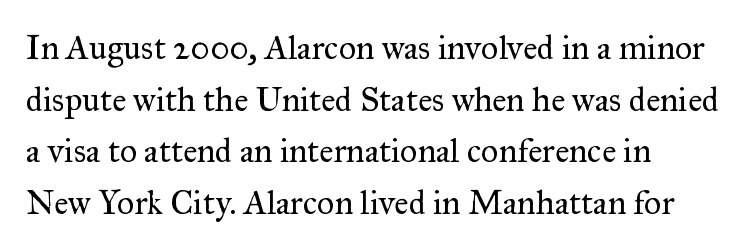
The image shows 34 px regular-weight serif type, upright; set left-aligned, normal line spacing (1.52x), normal letter spacing, not underlined; medium stroke contrast and a small x-height.
